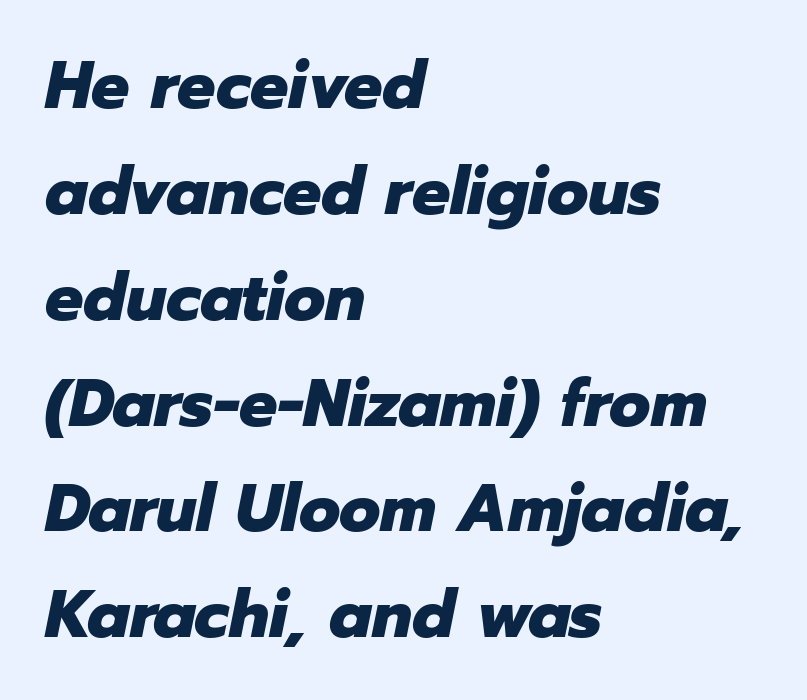
The image shows 67 px heavy type, italic (leaning right); set left-aligned, normal line spacing (1.58x), normal letter spacing, not underlined; low stroke contrast and a medium x-height.
